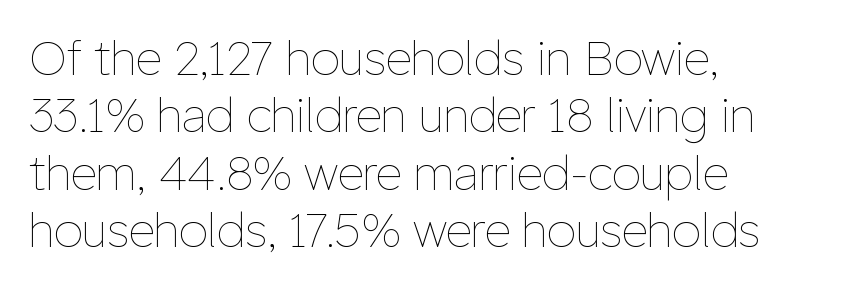
The image shows 46 px thin type, upright; set left-aligned, normal line spacing (1.25x), normal letter spacing, not underlined; low stroke contrast and a medium x-height.
